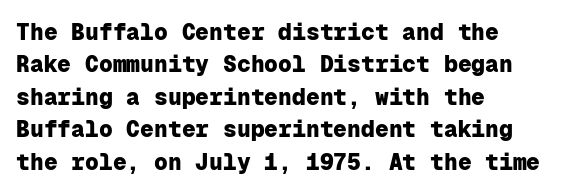
The space directly below the letters is spotless. A dark, heavy texture on the line: the type is bold. Every row of glyphs begins at an identical x-position on the left. Posture: vertical.
